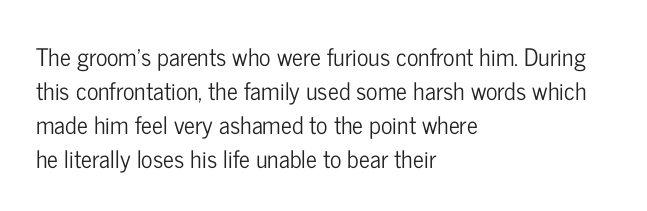
Here the glyphs are tracked normally, forming tight word shapes. A typesetter would call this leading conventional body-copy spacing. Descenders hang freely into open space. Typeset ragged right — the left edge is the straight one. Posture: upright roman.
